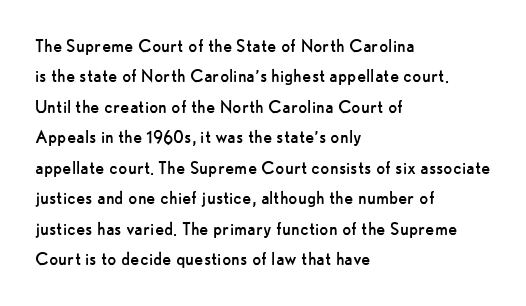
{"italic": "no", "bold": "no", "underline": "no", "align": "left", "line_spacing": "normal", "line_spacing_ratio": 1.45, "letter_spacing": "normal", "letter_spacing_em": 0.0, "glyph_px": 21}
